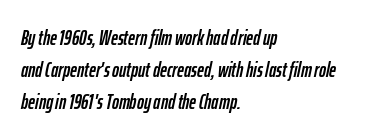
Q: Is the text italic (slanted)? A: Yes, it leans right by about 12 degrees.
Q: Is the text underlined? A: No.
Q: How is the paragraph aligned? A: Left-aligned.
Q: Is the spacing between letters normal or unusually wide? A: Normal.
Q: Is the spacing between lines tight, normal or loose? A: Normal.
